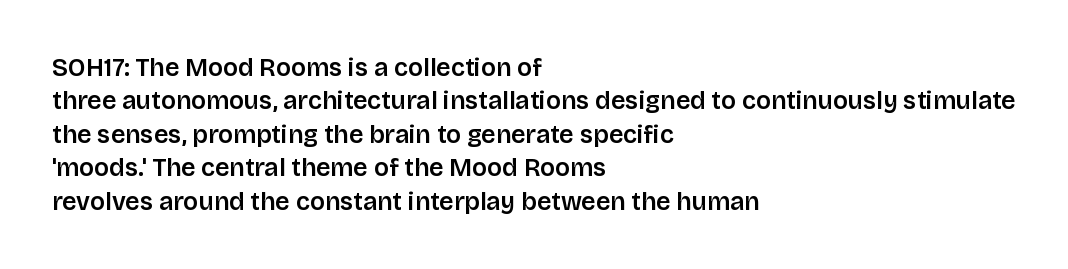
{"italic": "no", "underline": "no", "align": "left", "line_spacing": "normal", "line_spacing_ratio": 1.34, "letter_spacing": "normal", "letter_spacing_em": 0.0, "glyph_px": 25}
